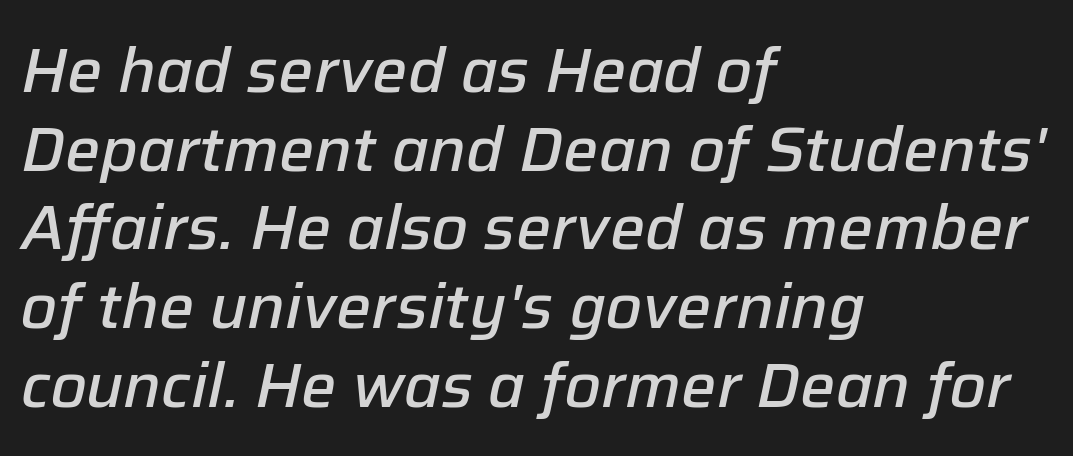
Q: Is the text bold? A: Semi-bold.
Q: Is the text italic (slanted)? A: Yes, it leans right by about 12 degrees.
Q: Is the text underlined? A: No.
Q: How is the paragraph aligned? A: Left-aligned.
Q: Is the spacing between letters normal or unusually wide? A: Normal.
Q: Is the spacing between lines tight, normal or loose? A: Normal.
Q: Width (condensed, normal, or wide)? A: Normal.
Q: Stroke contrast? A: Low.
Q: x-height? A: Medium.
Q: Monospaced? A: No.
